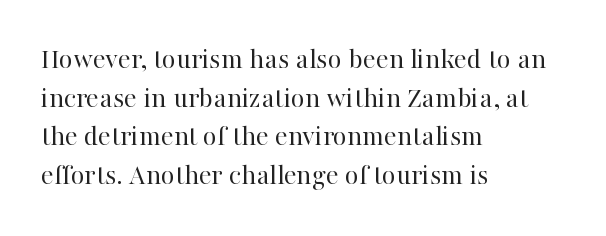
The image shows 30 px regular-weight serif type, upright; set left-aligned, normal line spacing (1.29x), normal letter spacing, not underlined; high stroke contrast and a medium x-height.
